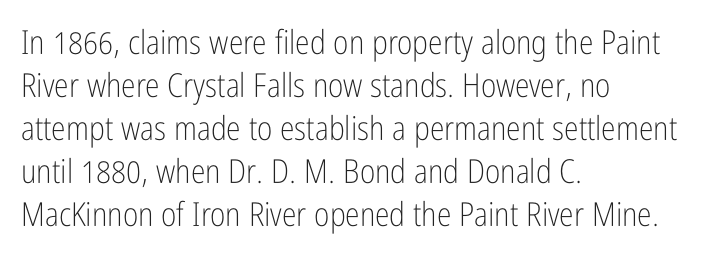
Proportional: the letters do not fall into vertical columns. Designer's note — italics off, roman on. This sample is left-justified, so line endings fall wherever the words run out. Beneath every word, the page is bare.
